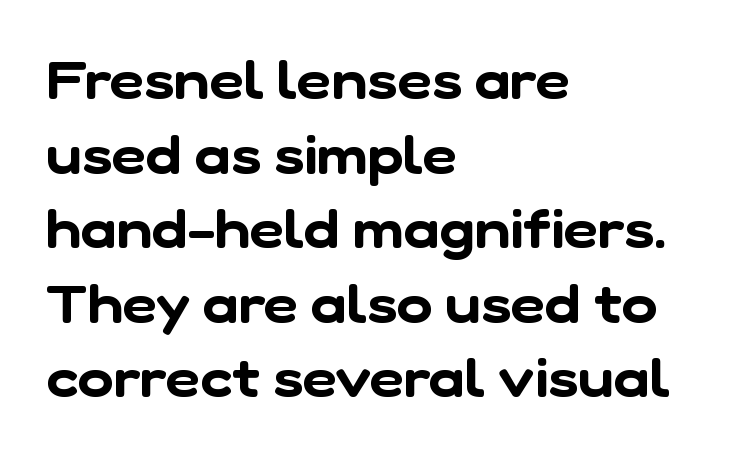
The image shows 54 px sans-serif type; set left-aligned, normal line spacing (1.38x), normal letter spacing, not underlined; low stroke contrast and a medium x-height.
